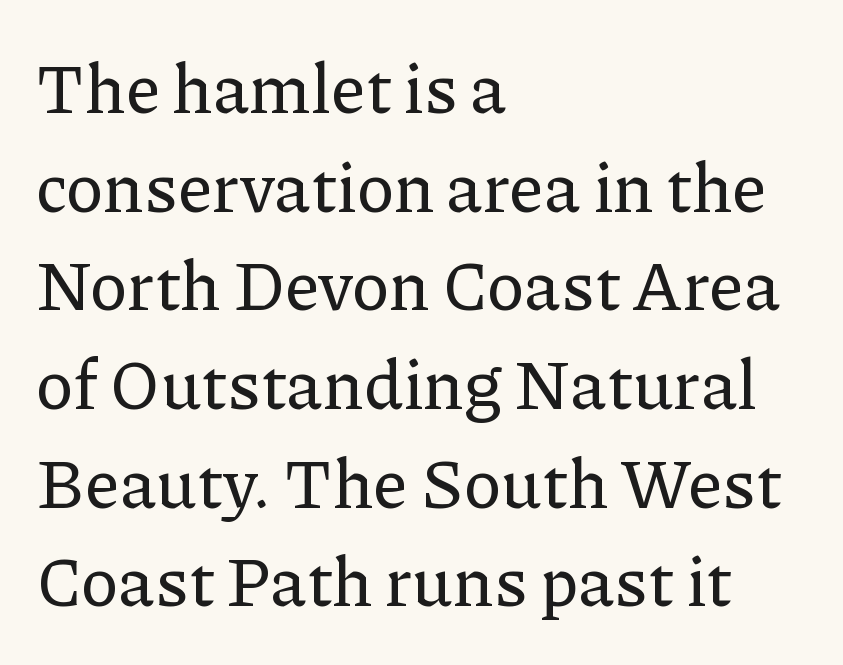
{"serif": "yes", "italic": "no", "width": "normal", "stroke_contrast": "low", "x_height": "medium", "monospaced": "no", "underline": "no", "align": "left", "line_spacing": "normal", "line_spacing_ratio": 1.43, "letter_spacing": "normal", "letter_spacing_em": 0.0, "glyph_px": 69}
